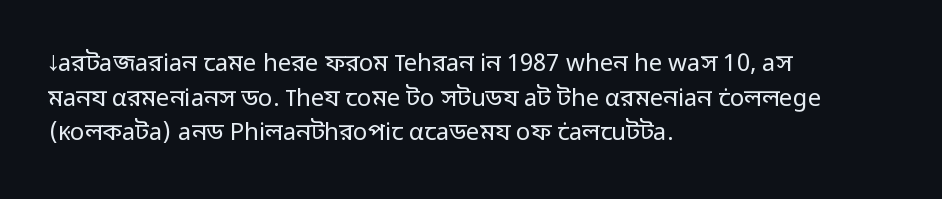
Q: Is the text bold? A: No.
Q: Is the text italic (slanted)? A: No, it is upright.
Q: Is the text underlined? A: No.
Q: How is the paragraph aligned? A: Left-aligned.
Q: Is the spacing between letters normal or unusually wide? A: Normal.
Q: Is the spacing between lines tight, normal or loose? A: Normal.
